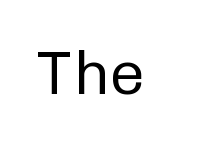
{"serif": "no", "italic": "no", "bold": "no", "weight": "regular", "width": "normal", "stroke_contrast": "low", "x_height": "medium", "monospaced": "yes", "underline": "no", "letter_spacing": "normal", "letter_spacing_em": 0.0, "glyph_px": 61}
